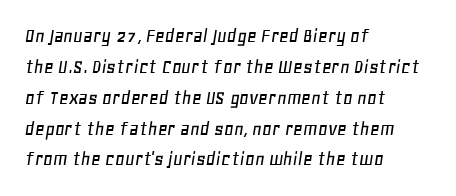
{"italic": "yes", "lean": "right", "slant_degrees": 11, "underline": "no", "align": "left", "line_spacing": "normal", "line_spacing_ratio": 1.47, "letter_spacing": "normal", "letter_spacing_em": 0.0, "glyph_px": 21}
